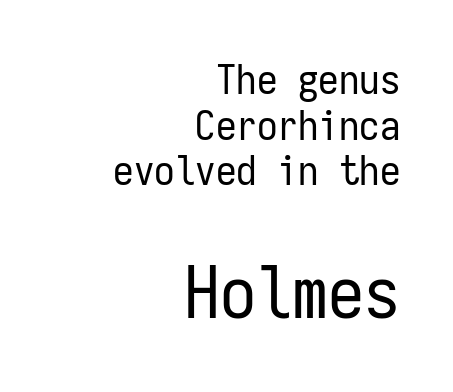
The image shows 72 px regular-weight, condensed sans-serif type, upright, monospaced; set right-aligned, tight line spacing (1.11x), normal letter spacing, not underlined; the second (bottom) block is 1.76x larger; low stroke contrast and a medium x-height.
